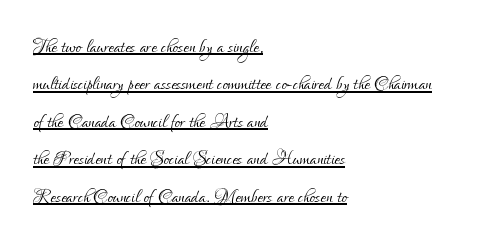
Q: Is the text bold? A: No.
Q: Is the text italic (slanted)? A: Yes.
Q: Is the text underlined? A: Yes.
Q: How is the paragraph aligned? A: Left-aligned.
Q: Is the spacing between letters normal or unusually wide? A: Normal.
Q: Is the spacing between lines tight, normal or loose? A: Normal.
